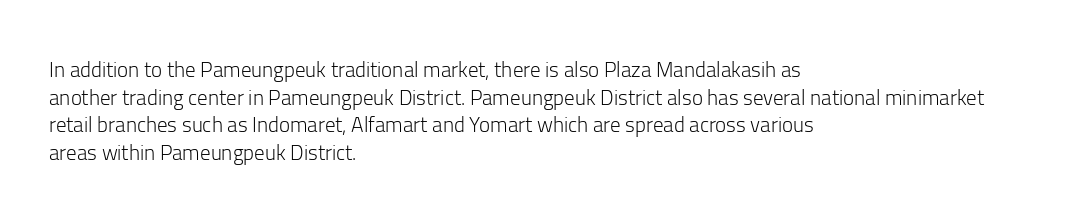
{"italic": "no", "bold": "no", "underline": "no", "align": "left", "line_spacing": "normal", "line_spacing_ratio": 1.31, "letter_spacing": "normal", "letter_spacing_em": 0.0, "glyph_px": 21}
